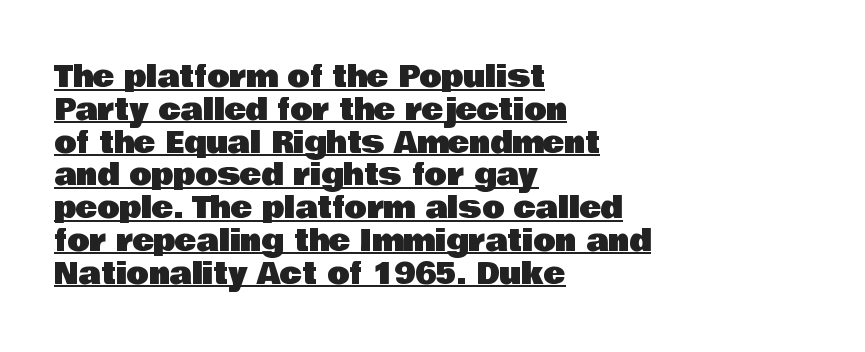
The image shows 29 px sans-serif type, upright; set left-aligned, tight line spacing (1.13x), normal letter spacing, underlined; low stroke contrast and a large x-height.
